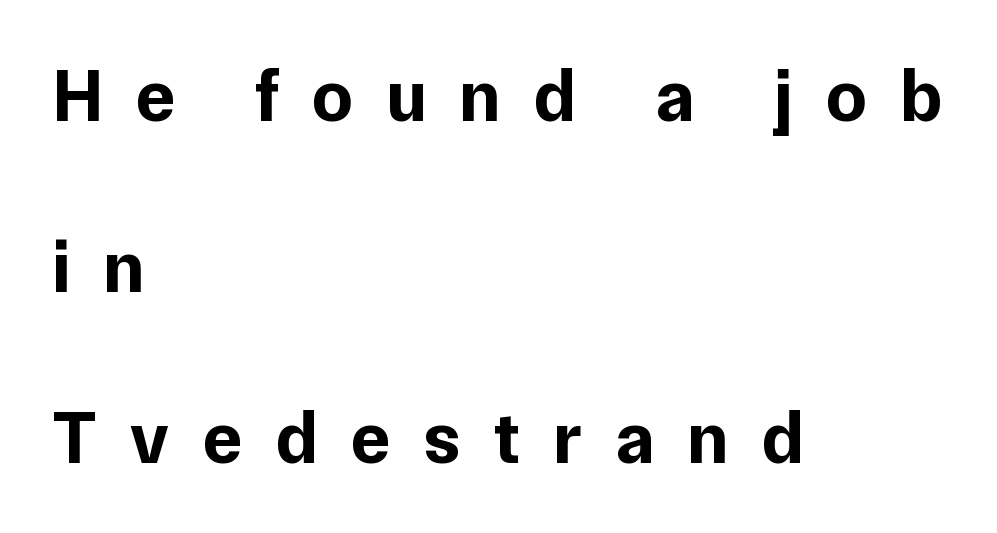
Designer's note — italics off, roman on. Look at the stroke-to-counter ratio: heavy, a bold. The string is rendered with underlining switched off. Compared with typical body copy, the letter spacing here is much looser. Each new line begins a long way beneath the previous one. The type family on display is of the sans-serif kind.
